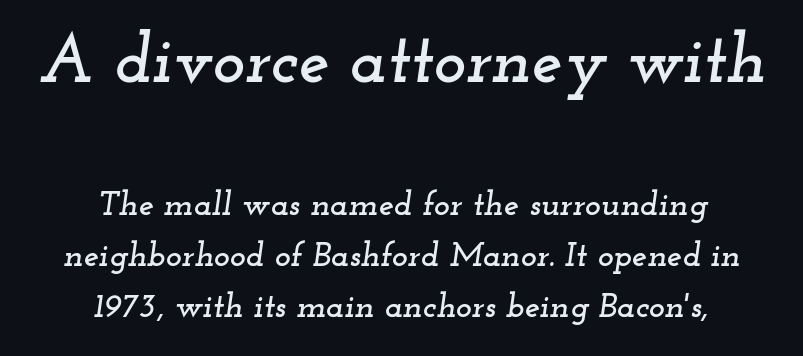
{"serif": "yes", "italic": "yes", "lean": "right", "slant_degrees": 12, "width": "wide", "stroke_contrast": "low", "x_height": "small", "monospaced": "no", "underline": "no", "align": "center", "line_spacing": "normal", "line_spacing_ratio": 1.5, "letter_spacing": "normal", "letter_spacing_em": 0.0, "larger_block": "first", "size_ratio": 2.03, "glyph_px": 69}
